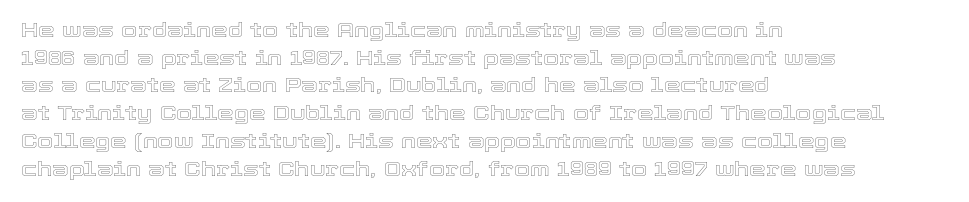
Q: Is the text italic (slanted)? A: No, it is upright.
Q: Is the text underlined? A: No.
Q: How is the paragraph aligned? A: Left-aligned.
Q: Is the spacing between letters normal or unusually wide? A: Normal.
Q: Is the spacing between lines tight, normal or loose? A: Normal.
